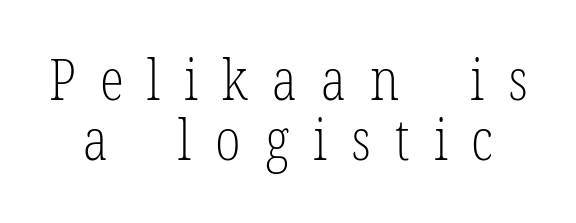
Someone cranked the tracking dial way up on this one. Varying glyph widths throughout — classic text-font behaviour. Yep, those are serifs on the letters. Rendered with straight, roman letterforms. Lines of text with bare space underneath. Unbolded letterforms with no extra heft.
